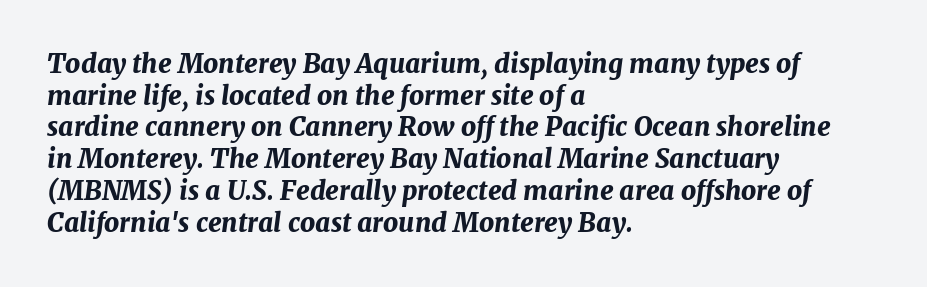
The image shows 26 px bold type, italic (leaning right); set left-aligned, line spacing 1.22x, normal letter spacing, not underlined.
